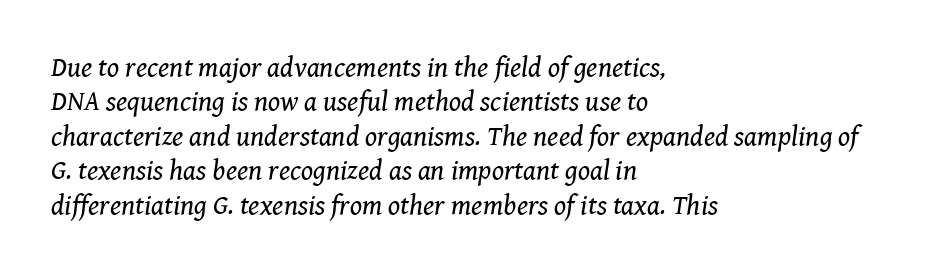
The image shows 28 px regular-weight serif type, italic (leaning right); set left-aligned, line spacing 1.23x, normal letter spacing, not underlined; medium stroke contrast and a medium x-height.
